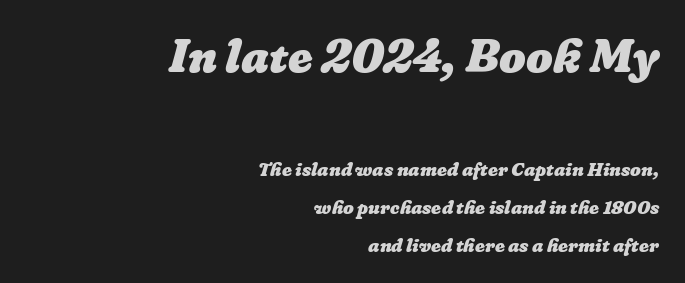
The image shows 47 px heavy type; set right-aligned, loose line spacing (1.99x), normal letter spacing, not underlined; the first (top) block is 2.47x larger; low stroke contrast and a medium x-height.
